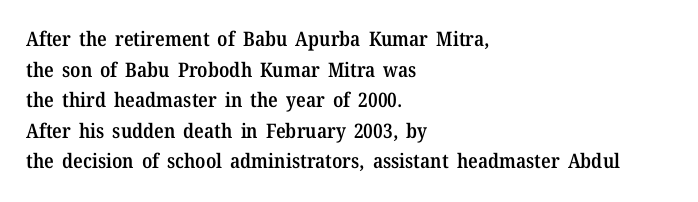
Q: Is the text bold? A: Semi-bold.
Q: Is the text italic (slanted)? A: No, it is upright.
Q: Is the text underlined? A: No.
Q: How is the paragraph aligned? A: Left-aligned.
Q: Is the spacing between letters normal or unusually wide? A: Normal.
Q: Is the spacing between lines tight, normal or loose? A: Normal.
